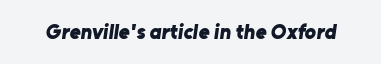
The image shows 21 px bold type; set normal letter spacing, not underlined.
